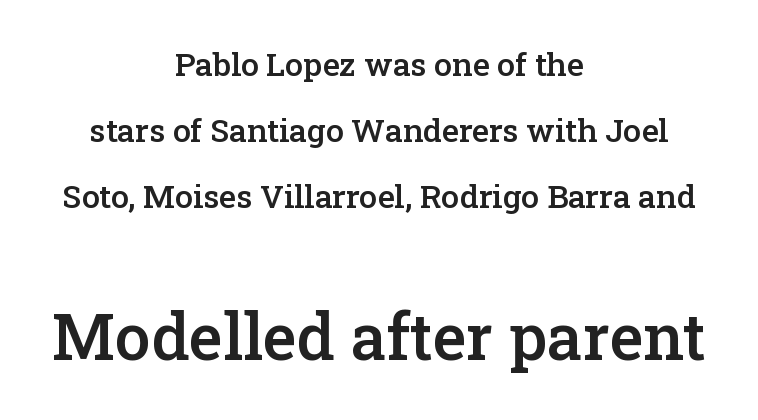
The line-height multiplier appears high, well above default. Glyph-to-glyph distance matches everyday printed text. The passage shown is typeset with a serif family. Descender tails drop into unmarked territory. As a designer I'd log this as weight 600, semibold.
